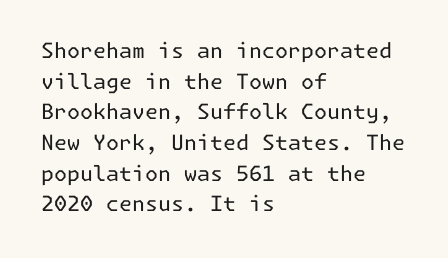
Q: Is the text bold? A: No.
Q: Is the text italic (slanted)? A: No, it is upright.
Q: Is the text underlined? A: No.
Q: How is the paragraph aligned? A: Left-aligned.
Q: Is the spacing between letters normal or unusually wide? A: Normal.
Q: Is the spacing between lines tight, normal or loose? A: Normal.
